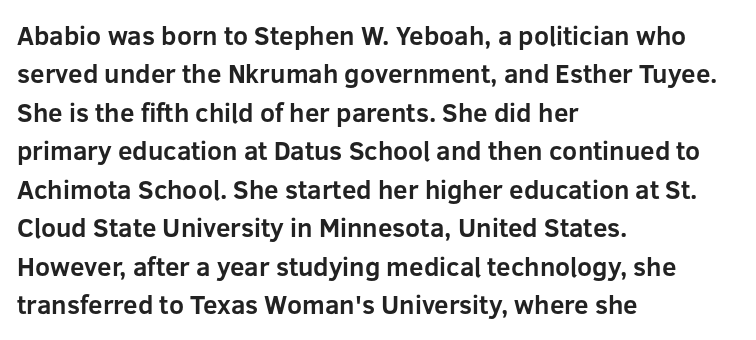
The image shows 26 px bold type, upright; set left-aligned, normal line spacing (1.48x), normal letter spacing, not underlined.
